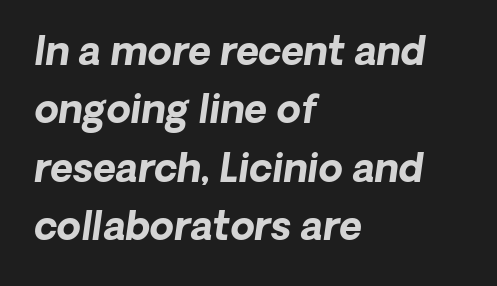
The image shows 39 px bold sans-serif type; set left-aligned, normal line spacing (1.5x), normal letter spacing, not underlined; low stroke contrast and a medium x-height.
